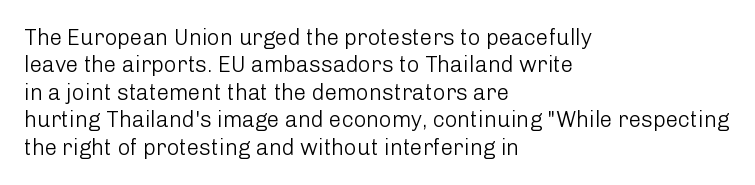
{"italic": "no", "bold": "no", "underline": "no", "align": "left", "line_spacing": "normal", "line_spacing_ratio": 1.25, "letter_spacing": "normal", "letter_spacing_em": 0.0, "glyph_px": 22}
